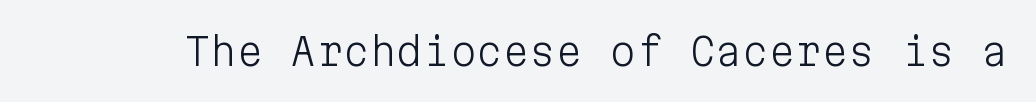
The image shows 38 px light sans-serif type, upright, monospaced; set normal letter spacing, not underlined; low stroke contrast and a medium x-height.
